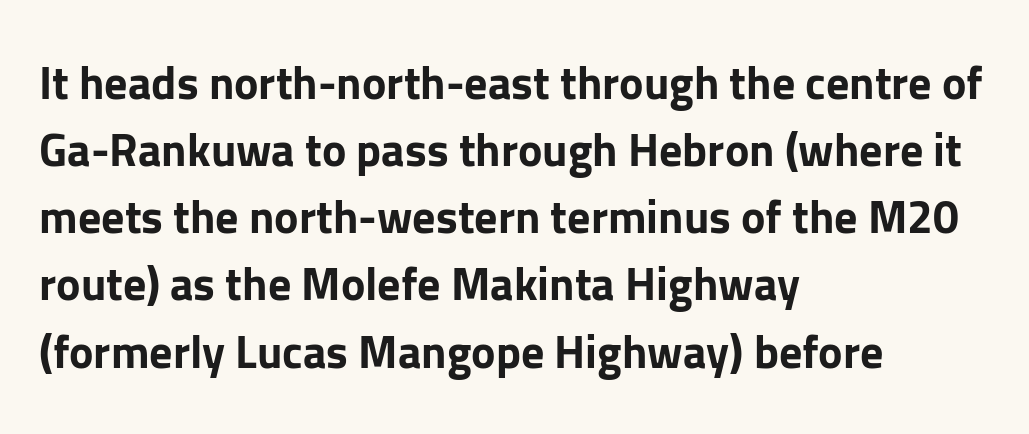
{"serif": "no", "italic": "no", "bold": "yes", "weight": "bold", "width": "normal", "stroke_contrast": "low", "x_height": "medium", "monospaced": "no", "underline": "no", "align": "left", "line_spacing": "normal", "line_spacing_ratio": 1.46, "letter_spacing": "normal", "letter_spacing_em": 0.0, "glyph_px": 46}
